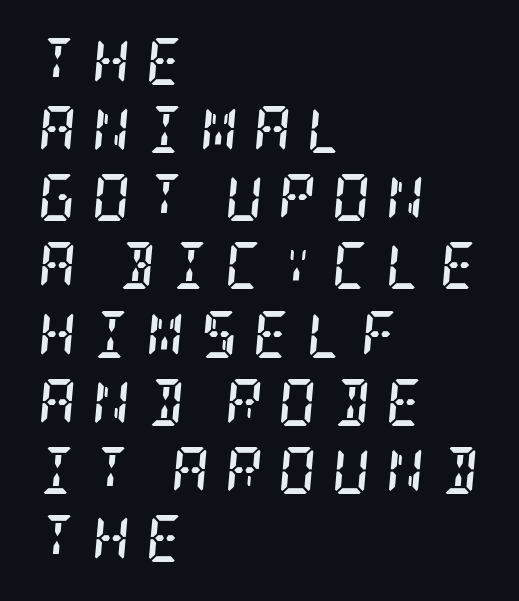
Q: Is the text bold? A: Yes.
Q: Is the text italic (slanted)? A: Yes, it leans right by about 5 degrees.
Q: Is the typeface a serif or a sans-serif typeface? A: Serif.
Q: Is the text underlined? A: No.
Q: How is the paragraph aligned? A: Left-aligned.
Q: Is the spacing between letters normal or unusually wide? A: Unusually wide.
Q: Is the spacing between lines tight, normal or loose? A: Normal.
Q: Width (condensed, normal, or wide)? A: Condensed.
Q: Stroke contrast? A: Low.
Q: x-height? A: Large.
